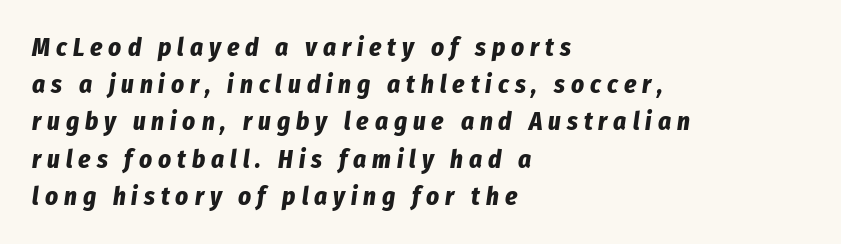
{"italic": "yes", "lean": "right", "slant_degrees": 8, "bold": "yes", "underline": "no", "align": "left", "line_spacing": "normal", "line_spacing_ratio": 1.49, "letter_spacing": "wide", "letter_spacing_em": 0.24, "glyph_px": 25}
